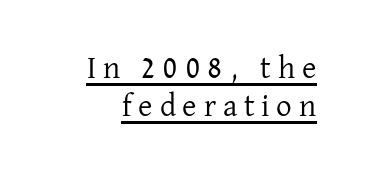
Q: Is the text bold? A: No.
Q: Is the text italic (slanted)? A: No, it is upright.
Q: Is the typeface a serif or a sans-serif typeface? A: Serif.
Q: Is the text underlined? A: Yes.
Q: Is the spacing between letters normal or unusually wide? A: Unusually wide.
Q: Width (condensed, normal, or wide)? A: Normal.
Q: Stroke contrast? A: Low.
Q: x-height? A: Medium.
Q: Monospaced? A: No.
